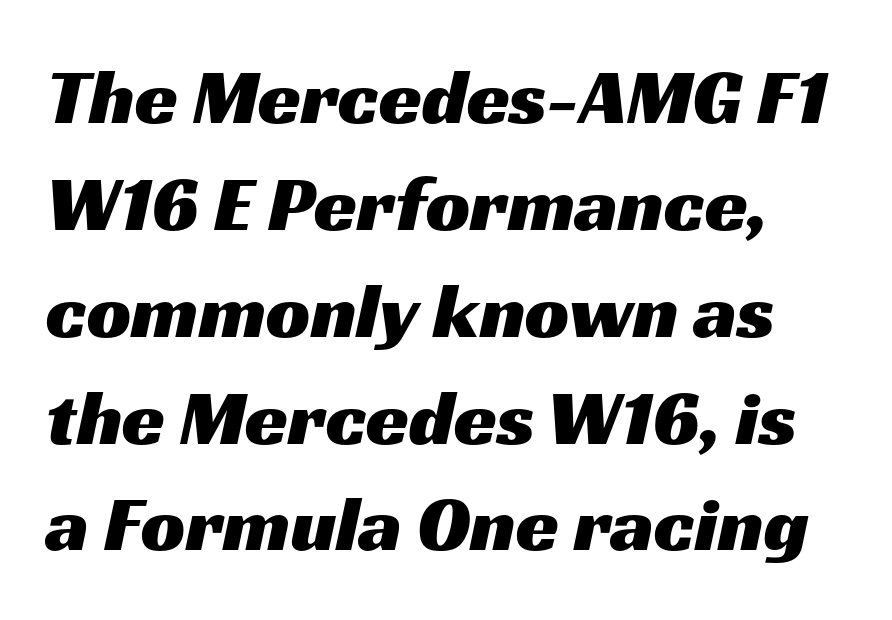
Q: Is the typeface a serif or a sans-serif typeface? A: Sans-serif.
Q: Is the text underlined? A: No.
Q: Is the spacing between letters normal or unusually wide? A: Normal.
Q: Is the spacing between lines tight, normal or loose? A: Normal.
Q: Width (condensed, normal, or wide)? A: Wide.
Q: Stroke contrast? A: Medium.
Q: x-height? A: Medium.
Q: Monospaced? A: No.
